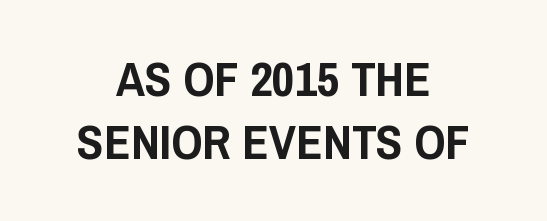
{"serif": "no", "italic": "no", "width": "condensed", "stroke_contrast": "low", "x_height": "large", "monospaced": "no", "underline": "no", "align": "center", "line_spacing": "normal", "line_spacing_ratio": 1.29, "letter_spacing": "normal", "letter_spacing_em": 0.0, "glyph_px": 49}
